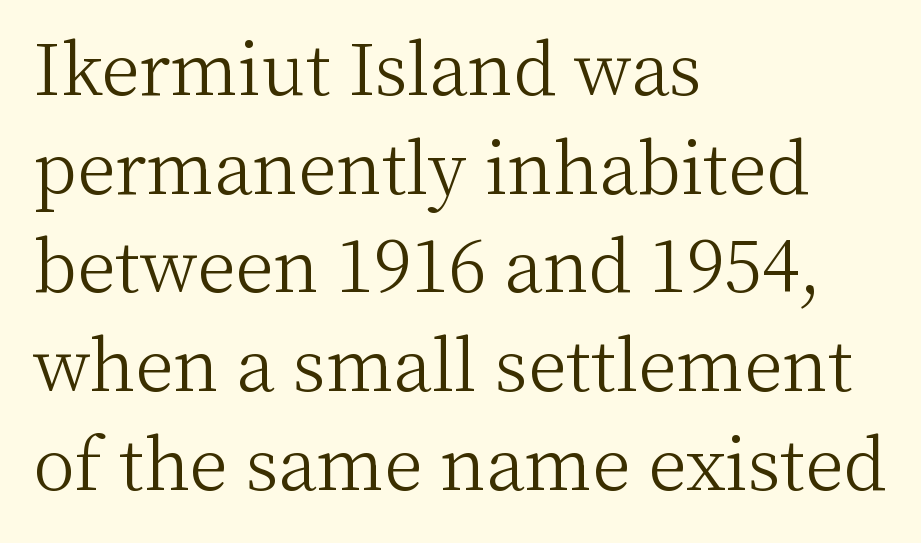
The image shows 70 px light serif type, upright; set left-aligned, normal line spacing (1.41x), normal letter spacing, not underlined; medium stroke contrast and a medium x-height.
